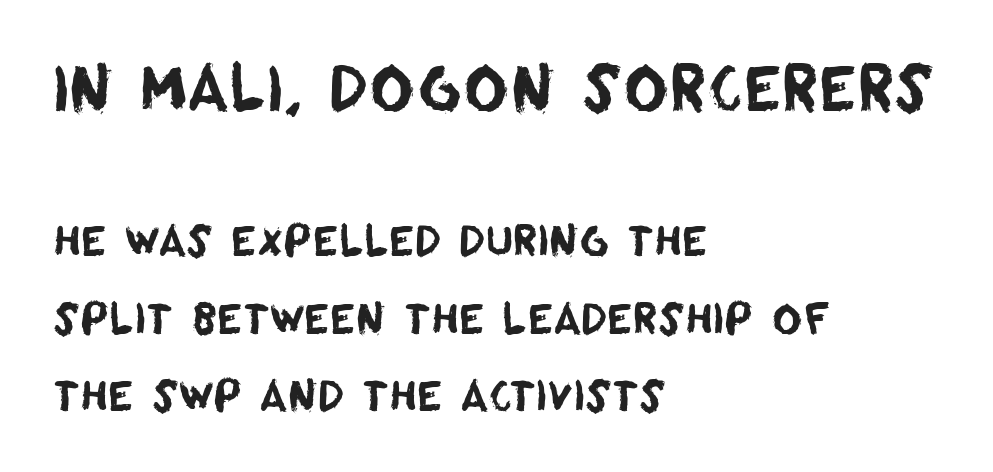
Does the bottom block carry the larger type? No, the top block does. This rendering uses left alignment, leaving the right contour irregular. The strip under each line holds only bare page. Proportional: the letters do not fall into vertical columns. The rendering keeps characters at their native spacing.
